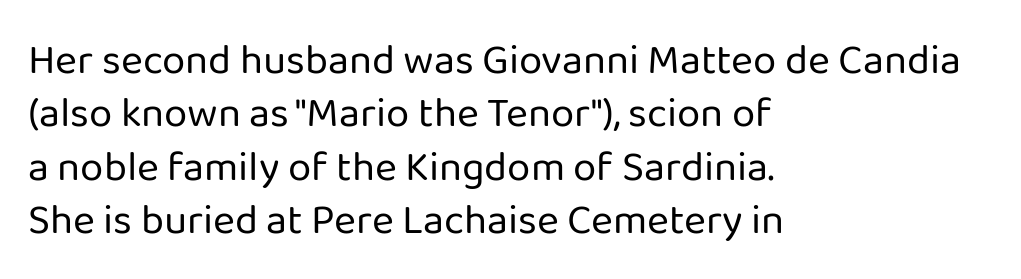
Q: Is the text bold? A: No.
Q: Is the text italic (slanted)? A: No, it is upright.
Q: Is the typeface a serif or a sans-serif typeface? A: Sans-serif.
Q: Is the text underlined? A: No.
Q: How is the paragraph aligned? A: Left-aligned.
Q: Is the spacing between letters normal or unusually wide? A: Normal.
Q: Is the spacing between lines tight, normal or loose? A: Normal.
Q: Width (condensed, normal, or wide)? A: Normal.
Q: Stroke contrast? A: Low.
Q: x-height? A: Medium.
Q: Monospaced? A: No.
